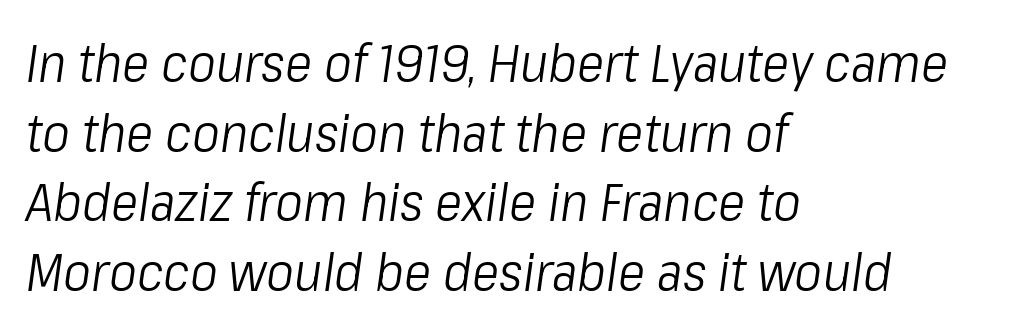
The typography opts for an oblique posture over an upright one. The letters advance in unequal steps, a hallmark of proportional type. One-word summary of the alignment: left. A quiet, ordinary-to-light weight characterises the typeface. The type is set solid horizontally, with unmodified tracking. The strip under each line holds only bare page.
